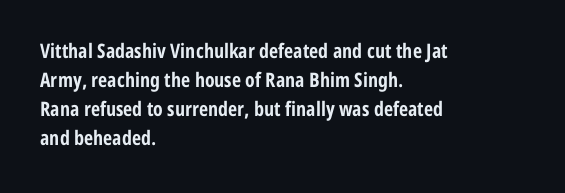
Q: Is the text bold? A: Yes.
Q: Is the text italic (slanted)? A: No, it is upright.
Q: Is the text underlined? A: No.
Q: How is the paragraph aligned? A: Left-aligned.
Q: Is the spacing between letters normal or unusually wide? A: Normal.
Q: Is the spacing between lines tight, normal or loose? A: Normal.
